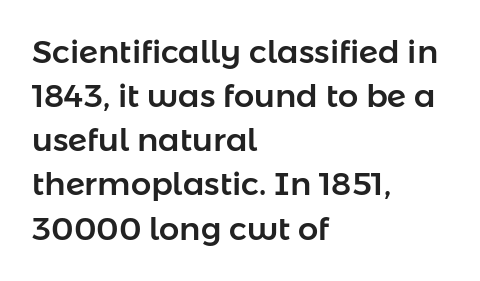
The image shows 32 px sans-serif type, upright; set left-aligned, normal line spacing (1.38x), normal letter spacing, not underlined; low stroke contrast and a medium x-height.
